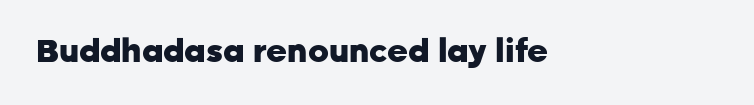
The image shows 32 px heavy sans-serif type, upright; set normal letter spacing, not underlined; low stroke contrast and a medium x-height.
